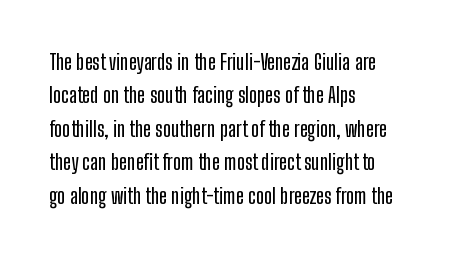
Q: Is the text italic (slanted)? A: No, it is upright.
Q: Is the text underlined? A: No.
Q: How is the paragraph aligned? A: Left-aligned.
Q: Is the spacing between letters normal or unusually wide? A: Normal.
Q: Is the spacing between lines tight, normal or loose? A: Normal.
